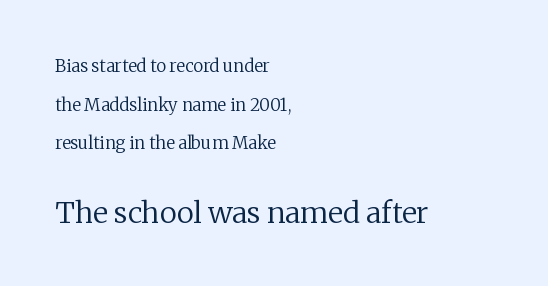
Q: Is the text bold? A: No.
Q: Is the text italic (slanted)? A: No, it is upright.
Q: Is the typeface a serif or a sans-serif typeface? A: Serif.
Q: Is the text underlined? A: No.
Q: How is the paragraph aligned? A: Left-aligned.
Q: Is the spacing between letters normal or unusually wide? A: Normal.
Q: Is the spacing between lines tight, normal or loose? A: Loose.
Q: Which block of text is set in a larger size, the first (top) or the second (bottom)? A: The second (bottom) one.
Q: Width (condensed, normal, or wide)? A: Normal.
Q: Stroke contrast? A: Low.
Q: x-height? A: Medium.
Q: Monospaced? A: No.
